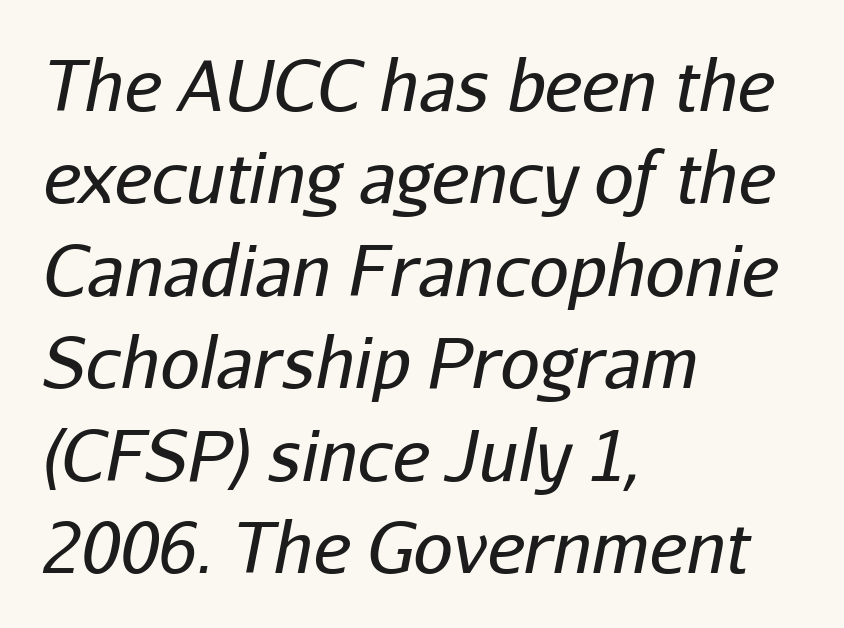
{"italic": "yes", "lean": "right", "slant_degrees": 11, "bold": "no", "weight": "regular", "width": "normal", "stroke_contrast": "low", "x_height": "medium", "monospaced": "no", "underline": "no", "align": "left", "line_spacing": "normal", "line_spacing_ratio": 1.32, "letter_spacing": "normal", "letter_spacing_em": 0.0, "glyph_px": 70}
